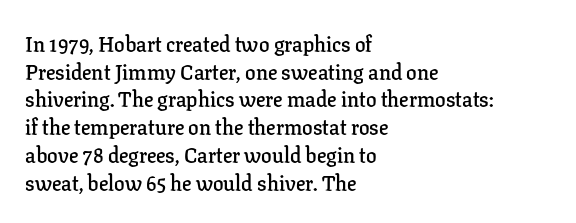
{"italic": "no", "bold": "semi", "underline": "no", "align": "left", "line_spacing": "normal", "line_spacing_ratio": 1.32, "letter_spacing": "normal", "letter_spacing_em": 0.0, "glyph_px": 21}
